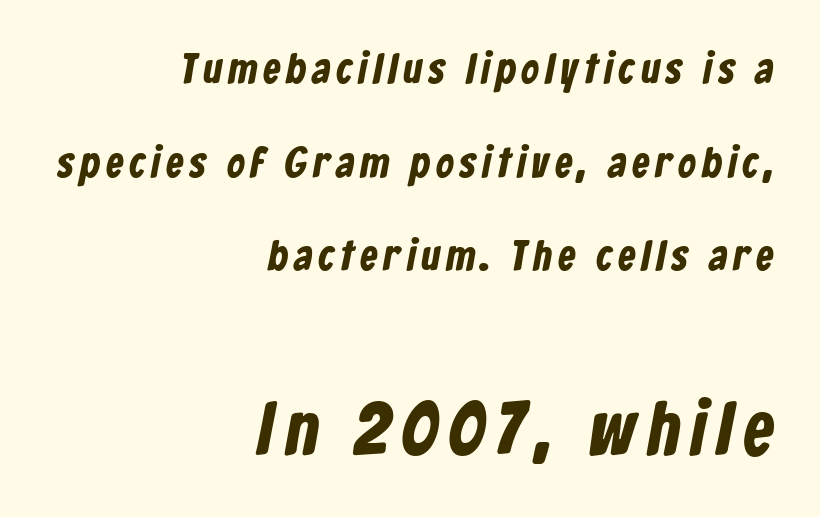
The zone under the glyphs is completely vacant. Is the type bold? Yes — the strokes are clearly thick and heavy. The passage shown begins with its smaller block and ends with its larger one. The face used here is proportionally spaced, like ordinary book or web type. One glance says open: line gaps are wider than usual.
